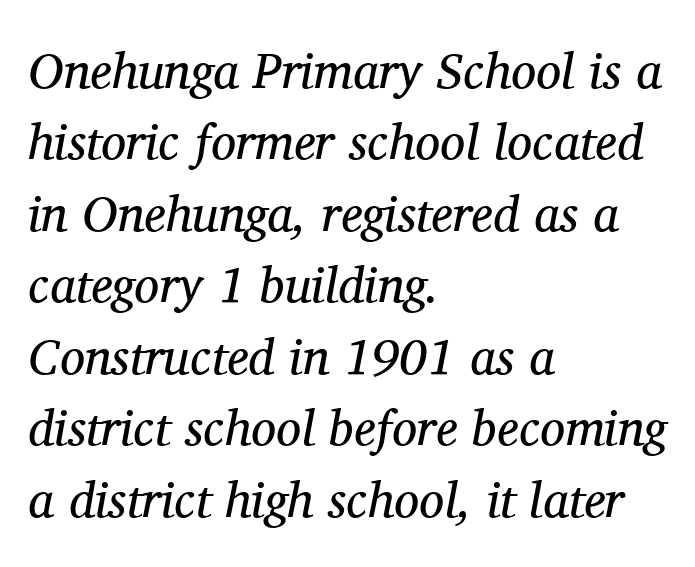
Leftover space on each line is placed entirely after the last word. The lettering tilts uniformly, giving the passage an italic look. Each stroke keeps to a modest, everyday thickness or less. Proportional: the letters do not fall into vertical columns. Normally led — the rows are evenly, conventionally spaced. Old-style or modern, the face here clearly has serifs.
